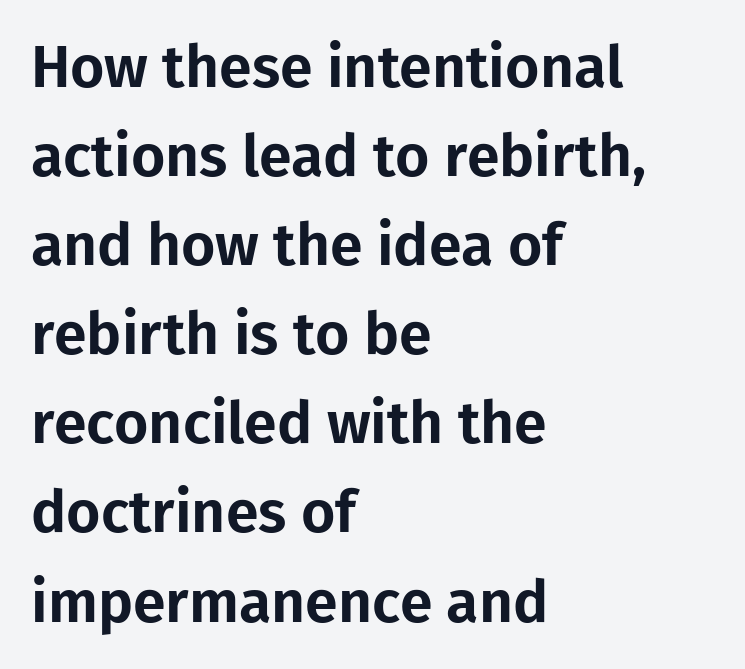
Q: Is the text italic (slanted)? A: No, it is upright.
Q: Is the typeface a serif or a sans-serif typeface? A: Sans-serif.
Q: Is the text underlined? A: No.
Q: How is the paragraph aligned? A: Left-aligned.
Q: Is the spacing between letters normal or unusually wide? A: Normal.
Q: Is the spacing between lines tight, normal or loose? A: Normal.
Q: Width (condensed, normal, or wide)? A: Normal.
Q: Stroke contrast? A: Low.
Q: x-height? A: Medium.
Q: Monospaced? A: No.
